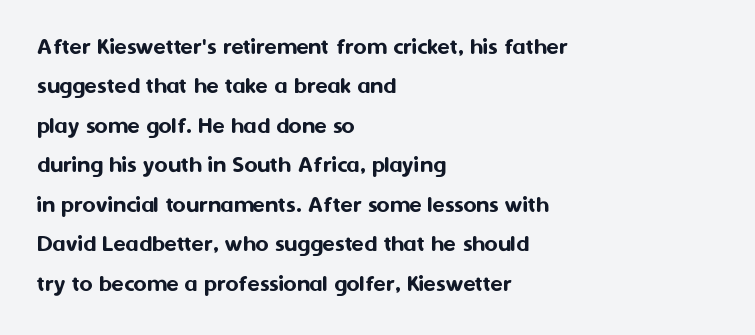
Q: Is the text italic (slanted)? A: No, it is upright.
Q: Is the text underlined? A: No.
Q: How is the paragraph aligned? A: Left-aligned.
Q: Is the spacing between letters normal or unusually wide? A: Normal.
Q: Is the spacing between lines tight, normal or loose? A: Normal.
